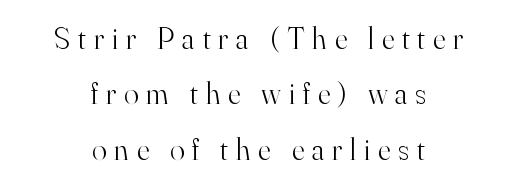
Do the characters align in a grid? No, the font is proportional. The gaps between neighbouring characters are conspicuously large. The specimen reads as upright at a glance. Serif or sans? Serif — the stroke terminals have little feet. Any mark beneath the type? The region is blank.
